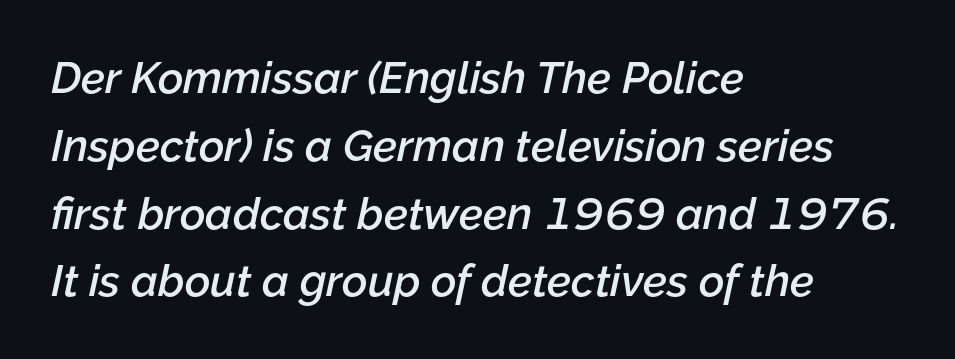
Q: Is the text bold? A: Semi-bold.
Q: Is the text italic (slanted)? A: Yes, it leans right by about 12 degrees.
Q: Is the text underlined? A: No.
Q: How is the paragraph aligned? A: Left-aligned.
Q: Is the spacing between letters normal or unusually wide? A: Normal.
Q: Is the spacing between lines tight, normal or loose? A: Normal.
Q: Width (condensed, normal, or wide)? A: Normal.
Q: Stroke contrast? A: Low.
Q: x-height? A: Medium.
Q: Monospaced? A: No.
